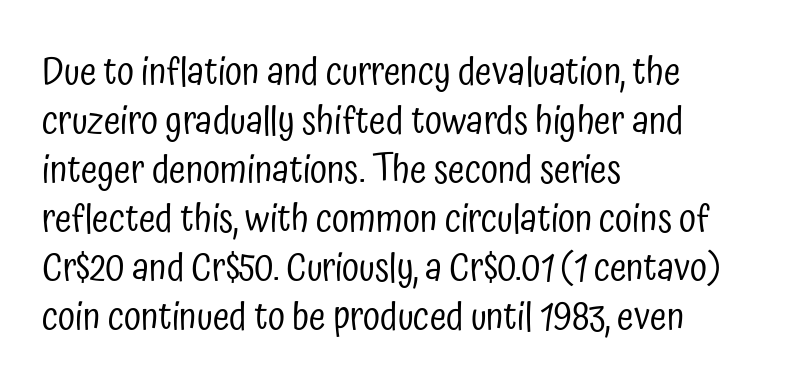
The image shows 38 px regular-weight, condensed sans-serif type, upright; set left-aligned, normal line spacing (1.29x), normal letter spacing, not underlined; low stroke contrast and a medium x-height.
